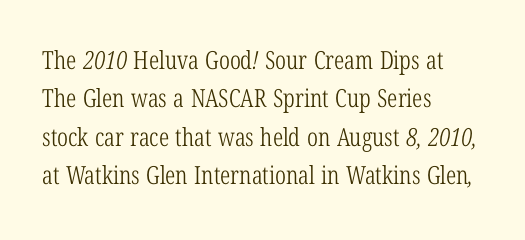
The space beneath each line is pristine and unruled. Layout note: lines flush left. This is not heavy type; no bold has been used. Reading down the column, the eye jumps a familiar distance to each next line.
